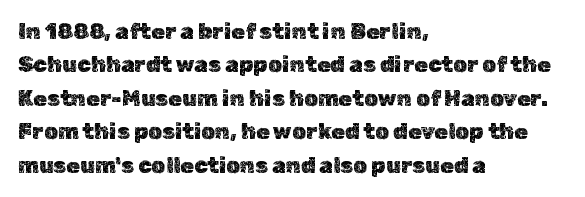
Regarding leading, the lines here are spaced in the standard way. The typography opts for an upright posture over an oblique one. Caption: multi-line text, flush left, ragged right. Nothing unusual about the tracking: characters are spaced as the font intends.
